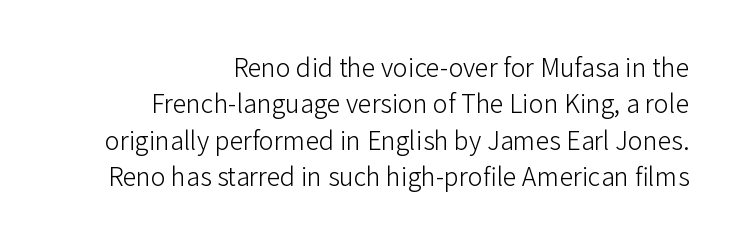
{"italic": "no", "bold": "no", "underline": "no", "align": "right", "line_spacing": "normal", "line_spacing_ratio": 1.46, "letter_spacing": "normal", "letter_spacing_em": 0.0, "glyph_px": 25}
